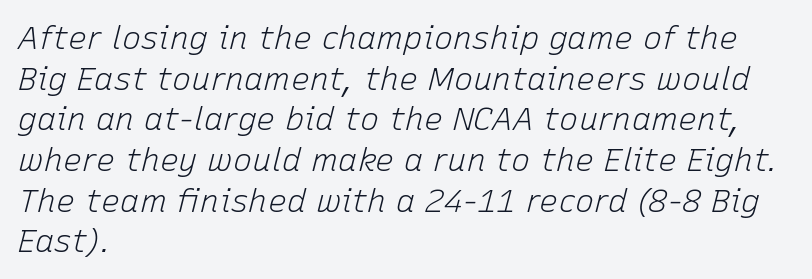
The image shows 32 px light type, italic (leaning right); set left-aligned, normal line spacing (1.27x), normal letter spacing, not underlined; low stroke contrast and a medium x-height.
